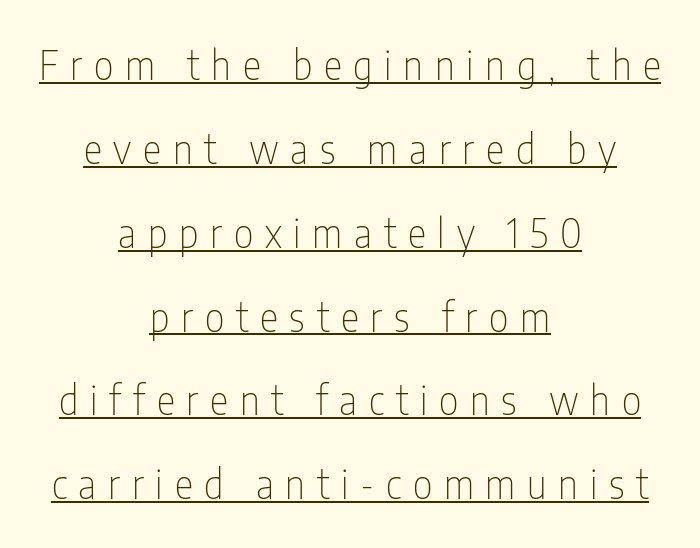
The image shows 39 px thin, condensed sans-serif type, upright; set centered, loose line spacing (2.15x), unusually wide letter spacing (+0.3 em), underlined; low stroke contrast and a medium x-height.
